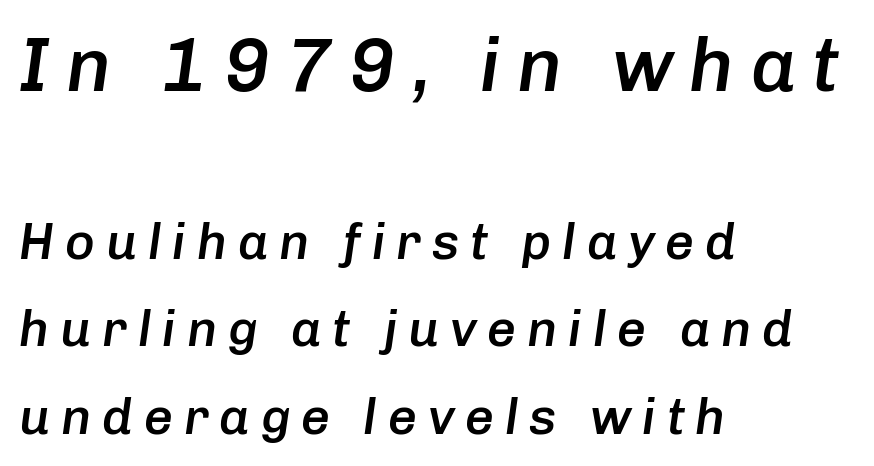
{"italic": "yes", "lean": "right", "slant_degrees": 8, "bold": "semi", "weight": "semibold", "width": "normal", "stroke_contrast": "low", "x_height": "medium", "monospaced": "no", "underline": "no", "align": "left", "line_spacing_ratio": 1.72, "letter_spacing": "wide", "letter_spacing_em": 0.21, "larger_block": "first", "size_ratio": 1.49, "glyph_px": 76}
